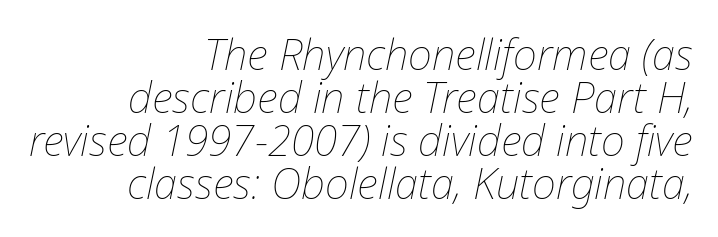
The string is rendered with underlining switched off. This rendering leaves character spacing at its baseline value. The rendering anchors every line to the right-hand side. The letters advance in unequal steps, a hallmark of proportional type. Vertical stems look standard width or narrower in stroke. Characters are canted at an angle relative to the baseline's perpendicular.
